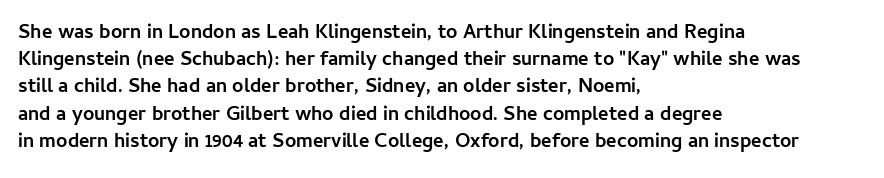
Q: Is the text bold? A: Yes.
Q: Is the text italic (slanted)? A: No, it is upright.
Q: Is the text underlined? A: No.
Q: How is the paragraph aligned? A: Left-aligned.
Q: Is the spacing between letters normal or unusually wide? A: Normal.
Q: Is the spacing between lines tight, normal or loose? A: Normal.
